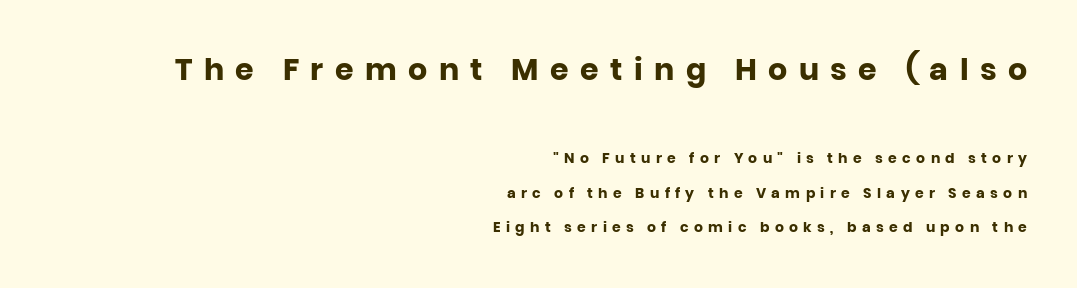
Q: Is the text bold? A: Yes.
Q: Is the text italic (slanted)? A: No, it is upright.
Q: Is the typeface a serif or a sans-serif typeface? A: Sans-serif.
Q: Is the text underlined? A: No.
Q: How is the paragraph aligned? A: Right-aligned.
Q: Is the spacing between letters normal or unusually wide? A: Unusually wide.
Q: Is the spacing between lines tight, normal or loose? A: Loose.
Q: Which block of text is set in a larger size, the first (top) or the second (bottom)? A: The first (top) one.
Q: Width (condensed, normal, or wide)? A: Normal.
Q: Stroke contrast? A: Low.
Q: x-height? A: Large.
Q: Monospaced? A: No.
